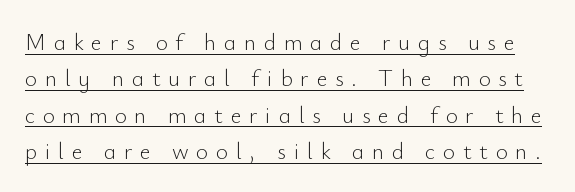
{"italic": "no", "bold": "no", "underline": "yes", "line_spacing": "normal", "line_spacing_ratio": 1.58, "letter_spacing": "wide", "letter_spacing_em": 0.34, "glyph_px": 23}
